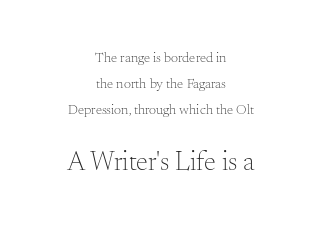
Quick note: not italic, upright. Small over large — that's the arrangement of the two blocks here. A student would call this center alignment; a typographer would say set centered. Weight: in the light-to-regular range. Quick note: underline off. You could call the tracking neutral — neither tight nor loose.
